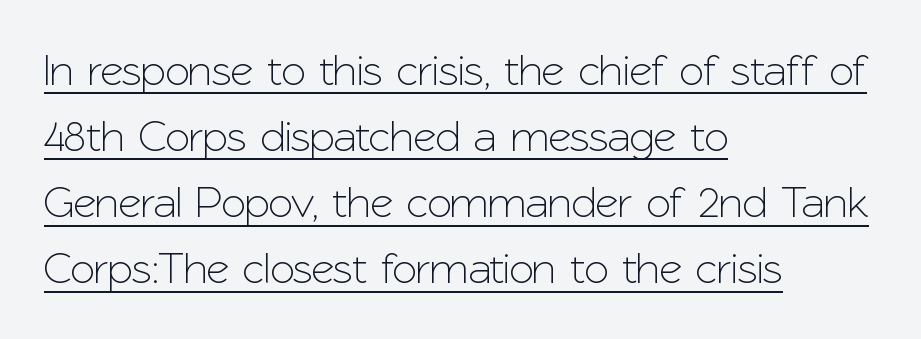
{"serif": "no", "italic": "no", "width": "normal", "stroke_contrast": "low", "x_height": "medium", "monospaced": "no", "underline": "yes", "align": "left", "line_spacing": "normal", "line_spacing_ratio": 1.47, "letter_spacing": "normal", "letter_spacing_em": 0.0, "glyph_px": 45}
